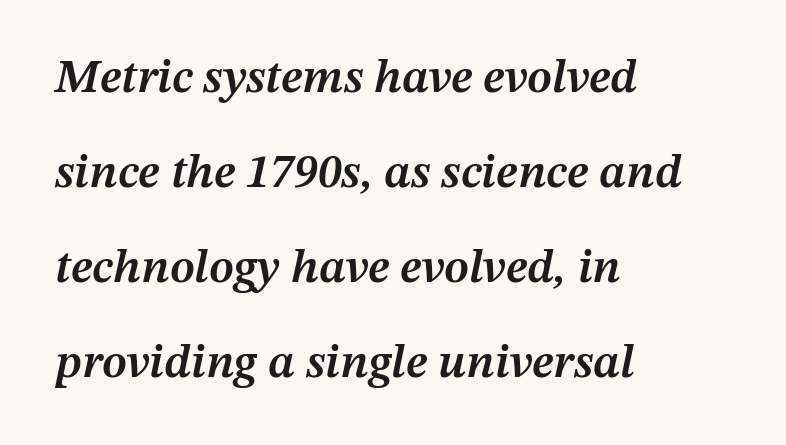
The image shows 48 px semibold type, italic (leaning right); set left-aligned, loose line spacing (1.98x), normal letter spacing, not underlined; medium stroke contrast and a medium x-height.
